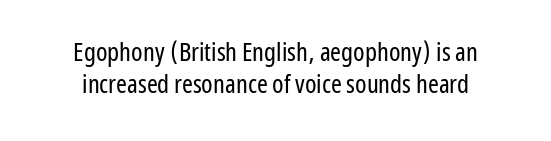
Q: Is the text bold? A: No.
Q: Is the text italic (slanted)? A: No, it is upright.
Q: Is the text underlined? A: No.
Q: How is the paragraph aligned? A: Centered.
Q: Is the spacing between letters normal or unusually wide? A: Normal.
